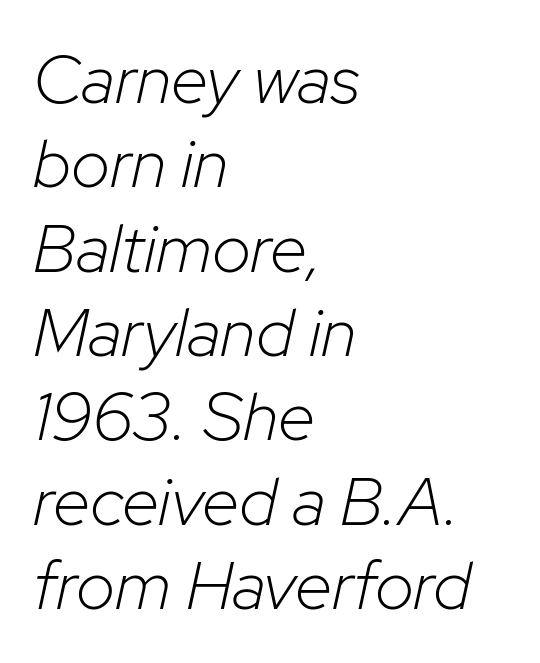
Q: Is the text bold? A: No.
Q: Is the text italic (slanted)? A: Yes, it leans right by about 12 degrees.
Q: Is the text underlined? A: No.
Q: How is the paragraph aligned? A: Left-aligned.
Q: Is the spacing between letters normal or unusually wide? A: Normal.
Q: Width (condensed, normal, or wide)? A: Normal.
Q: Stroke contrast? A: Low.
Q: x-height? A: Medium.
Q: Monospaced? A: No.
